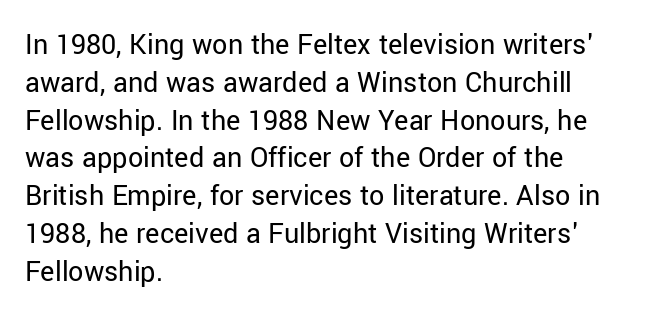
Q: Is the text bold? A: No.
Q: Is the text italic (slanted)? A: No, it is upright.
Q: Is the typeface a serif or a sans-serif typeface? A: Sans-serif.
Q: Is the text underlined? A: No.
Q: How is the paragraph aligned? A: Left-aligned.
Q: Is the spacing between letters normal or unusually wide? A: Normal.
Q: Is the spacing between lines tight, normal or loose? A: Normal.
Q: Width (condensed, normal, or wide)? A: Normal.
Q: Stroke contrast? A: Low.
Q: x-height? A: Medium.
Q: Monospaced? A: No.
